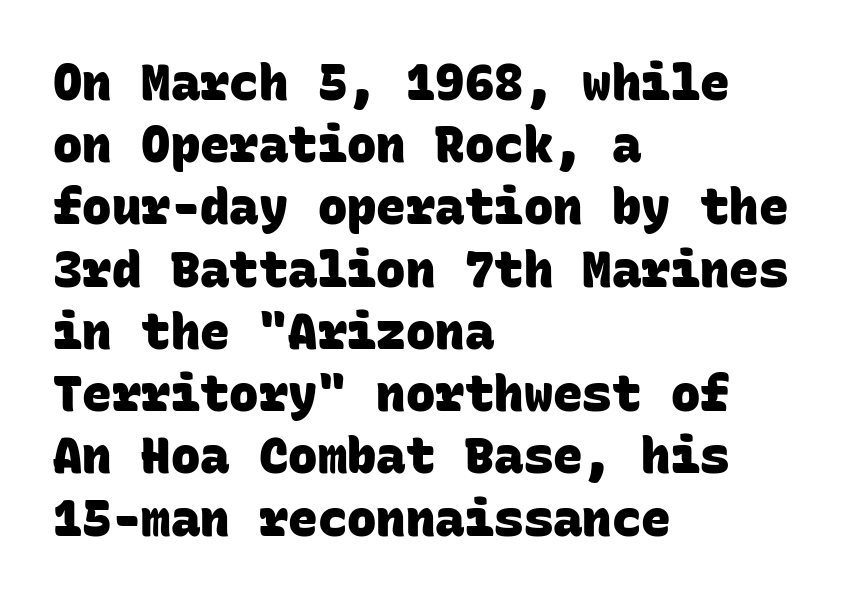
Q: Is the text bold? A: Yes.
Q: Is the typeface a serif or a sans-serif typeface? A: Sans-serif.
Q: Is the text underlined? A: No.
Q: How is the paragraph aligned? A: Left-aligned.
Q: Is the spacing between letters normal or unusually wide? A: Normal.
Q: Is the spacing between lines tight, normal or loose? A: Normal.
Q: Width (condensed, normal, or wide)? A: Normal.
Q: Stroke contrast? A: Low.
Q: x-height? A: Large.
Q: Monospaced? A: Yes.
